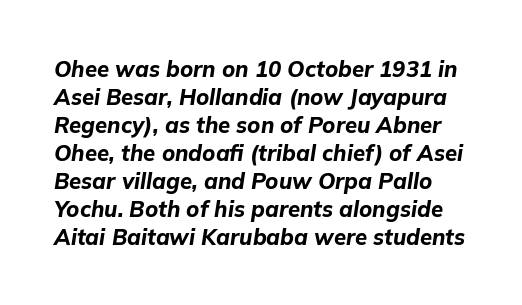
These lines carry a lot of weight — the face is fully bold. Students, note that the glyphs here touch the page at normal intervals. Underlining? Definitely not there. The vertical gap from one line to the next is medium.
